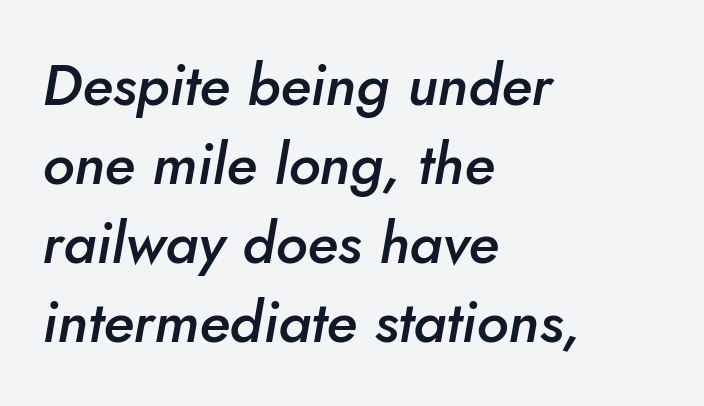
Leftover space on each line is placed entirely after the last word. This rendering leaves character spacing at its baseline value. A bare baseline throughout the passage. Varying glyph widths throughout — classic text-font behaviour. You can tell it's italic because the verticals aren't actually vertical. A normal amount of white space separates one row of letters from the next.
